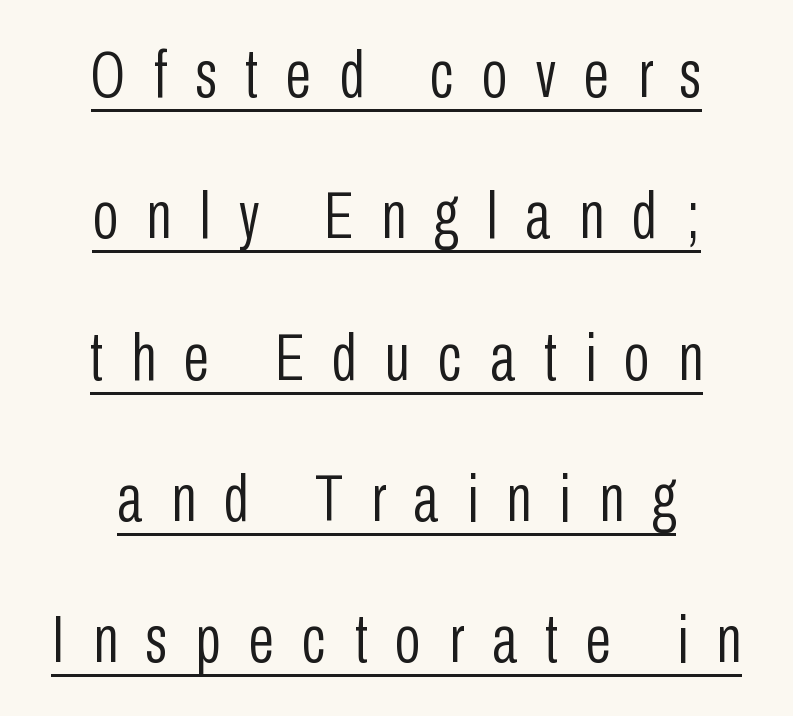
Each stroke keeps to a modest, everyday thickness or less. These lines are rendered in a variable-pitch font. This is sans-serif lettering, the kind often seen on screens and signage. Widely set lines give the paragraph a tall, airy silhouette.
